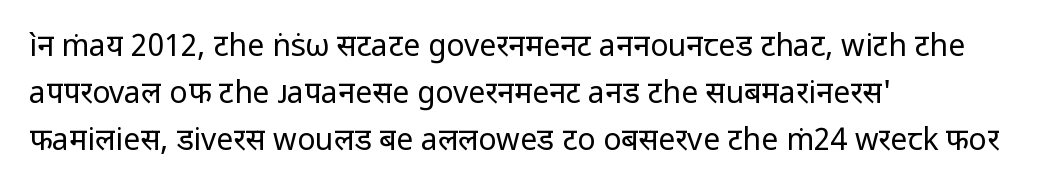
Spacing between characters is what you'd get straight out of the box. Underlining? Definitely not there. Line beginnings align vertically; line endings do not. Posture: straight, roman, zero tilt.
